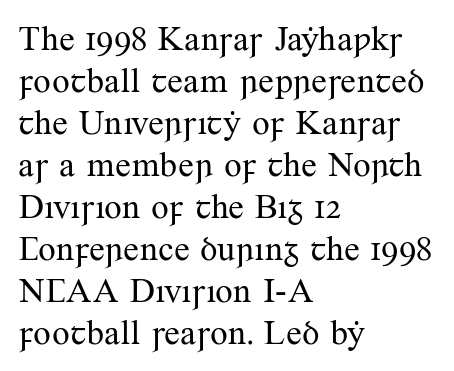
Serif or sans? Serif — the stroke terminals have little feet. Nothing unusual about the tracking: characters are spaced as the font intends. Posture: straight, roman, zero tilt. The letters advance in unequal steps, a hallmark of proportional type.
